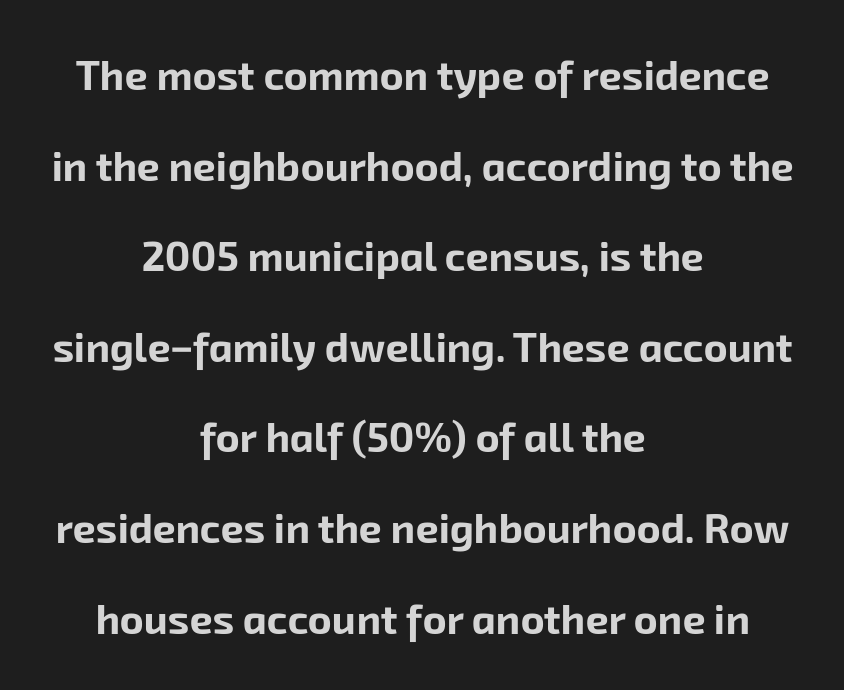
Check under the words: just untouched page. Does the copy run flush right? No — it is centered line by line. Unlike a traditional serif, this face leaves its strokes unadorned. Words appear dense and cohesive because spacing is normal. Loosely led — the rows are spread out. Think of a printed novel: that variable character pitch is what you see here.
